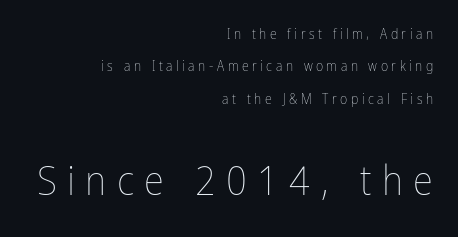
The image shows 41 px thin, condensed type, upright; set right-aligned, loose line spacing (2.31x), unusually wide letter spacing (+0.25 em), not underlined; the second (bottom) block is 2.93x larger; low stroke contrast and a medium x-height.
